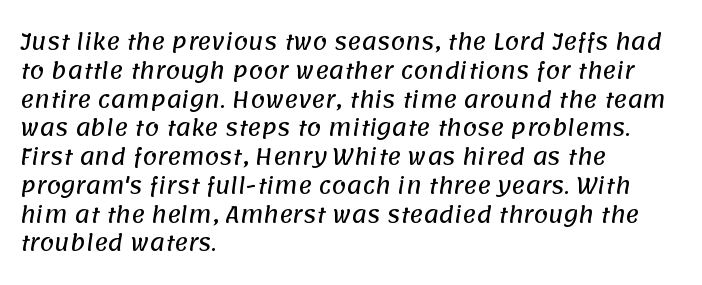
{"underline": "no", "align": "left", "line_spacing": "normal", "line_spacing_ratio": 1.37, "letter_spacing": "normal", "letter_spacing_em": 0.0, "glyph_px": 21}
